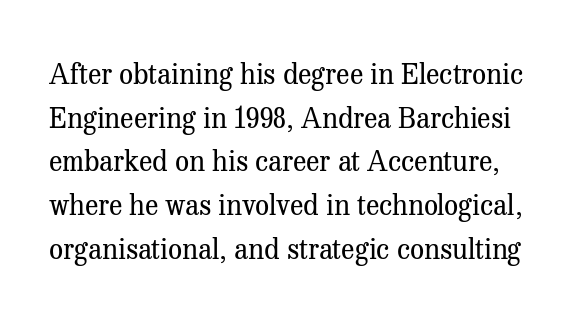
The image shows 28 px regular-weight serif type, upright; set normal line spacing (1.56x), normal letter spacing, not underlined; medium stroke contrast and a medium x-height.
